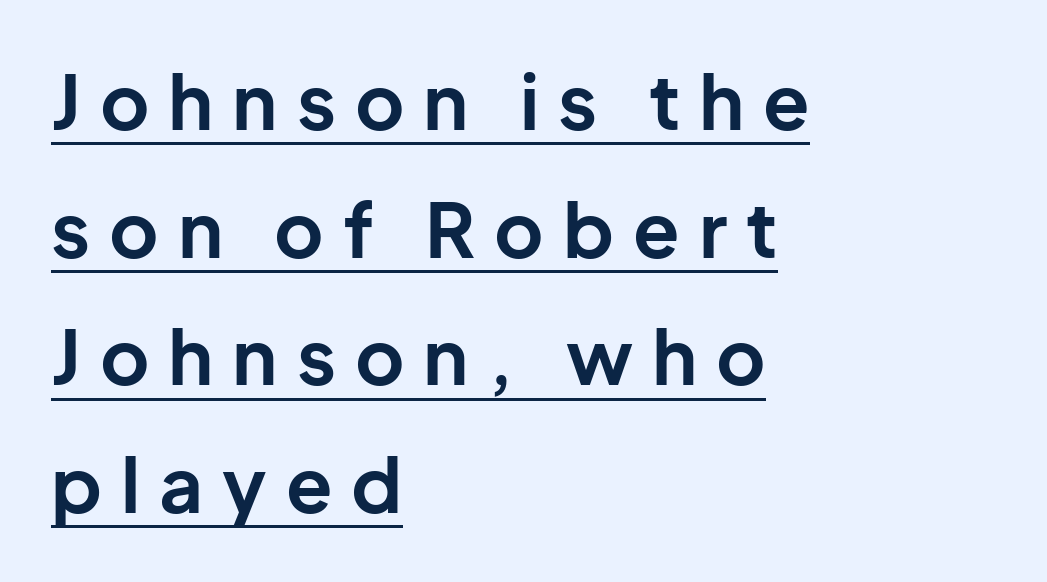
Inter-character spacing is expanded well beyond the font's built-in metrics. Leftover space on each line is placed entirely after the last word. Is there any slant? The stems are plumb. Decoration check: the copy is underlined. A typesetter would call this leading conventional body-copy spacing. Its strokes are broad and dark, the hallmark of bold type.
